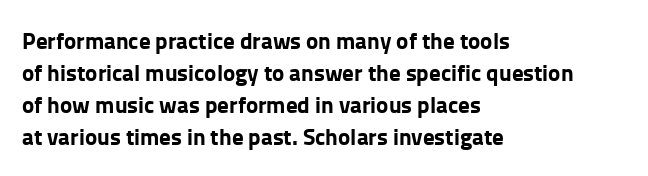
{"italic": "no", "bold": "yes", "underline": "no", "align": "left", "line_spacing": "normal", "line_spacing_ratio": 1.39, "letter_spacing": "normal", "letter_spacing_em": 0.0, "glyph_px": 23}
